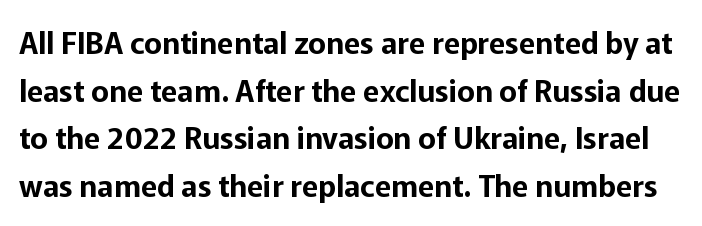
Q: Is the text italic (slanted)? A: No, it is upright.
Q: Is the typeface a serif or a sans-serif typeface? A: Sans-serif.
Q: Is the text underlined? A: No.
Q: Is the spacing between letters normal or unusually wide? A: Normal.
Q: Is the spacing between lines tight, normal or loose? A: Normal.
Q: Width (condensed, normal, or wide)? A: Normal.
Q: Stroke contrast? A: Low.
Q: x-height? A: Medium.
Q: Monospaced? A: No.
